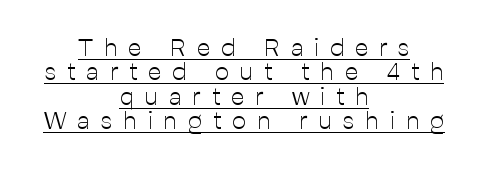
{"italic": "no", "bold": "no", "underline": "yes", "align": "center", "line_spacing": "tight", "line_spacing_ratio": 0.98, "letter_spacing": "wide", "letter_spacing_em": 0.44, "glyph_px": 25}
